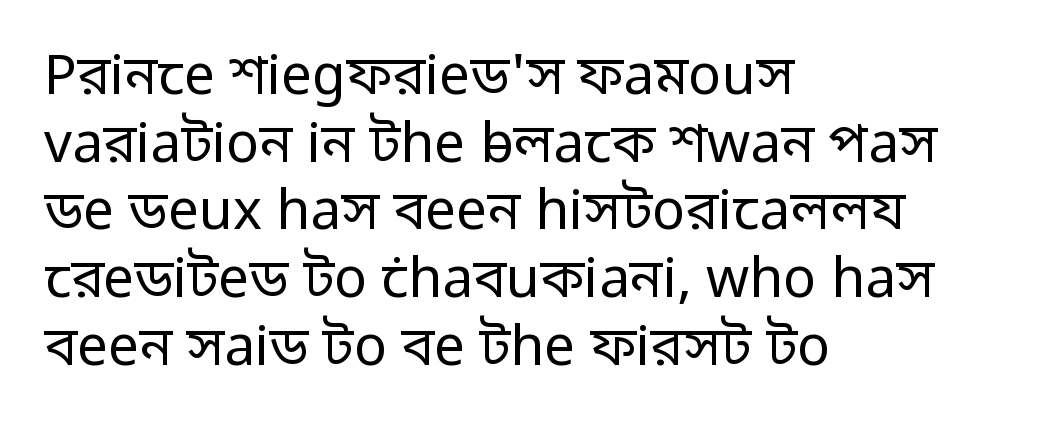
Q: Is the text bold? A: No.
Q: Is the text italic (slanted)? A: No, it is upright.
Q: Is the typeface a serif or a sans-serif typeface? A: Sans-serif.
Q: Is the text underlined? A: No.
Q: How is the paragraph aligned? A: Left-aligned.
Q: Is the spacing between letters normal or unusually wide? A: Normal.
Q: Width (condensed, normal, or wide)? A: Normal.
Q: Stroke contrast? A: Low.
Q: x-height? A: Medium.
Q: Monospaced? A: No.
